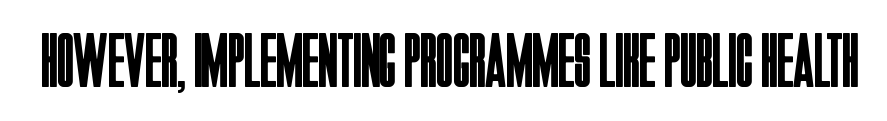
The image shows 77 px regular-weight, condensed sans-serif type, upright; set normal letter spacing, not underlined; low stroke contrast and a large x-height.
